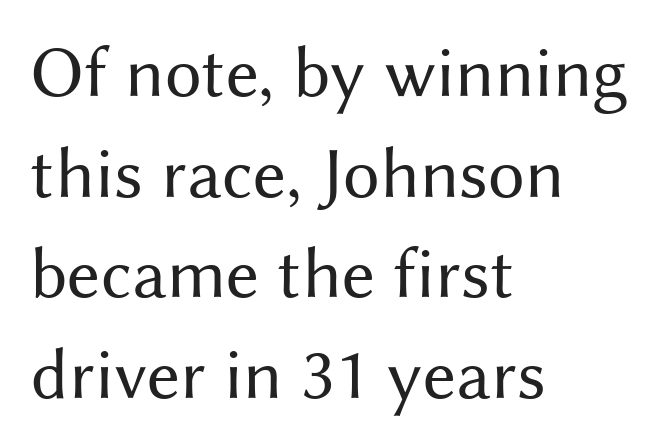
Q: Is the text bold? A: No.
Q: Is the text italic (slanted)? A: No, it is upright.
Q: Is the typeface a serif or a sans-serif typeface? A: Sans-serif.
Q: Is the text underlined? A: No.
Q: How is the paragraph aligned? A: Left-aligned.
Q: Is the spacing between letters normal or unusually wide? A: Normal.
Q: Is the spacing between lines tight, normal or loose? A: Normal.
Q: Width (condensed, normal, or wide)? A: Normal.
Q: Stroke contrast? A: Medium.
Q: x-height? A: Medium.
Q: Monospaced? A: No.
